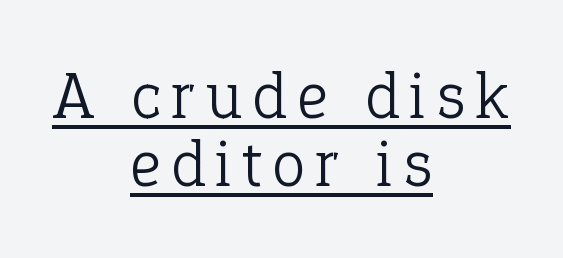
Q: Is the text bold? A: No.
Q: Is the text italic (slanted)? A: No, it is upright.
Q: Is the typeface a serif or a sans-serif typeface? A: Serif.
Q: Is the text underlined? A: Yes.
Q: How is the paragraph aligned? A: Centered.
Q: Is the spacing between lines tight, normal or loose? A: Tight.
Q: Width (condensed, normal, or wide)? A: Normal.
Q: Stroke contrast? A: Low.
Q: x-height? A: Medium.
Q: Monospaced? A: No.
